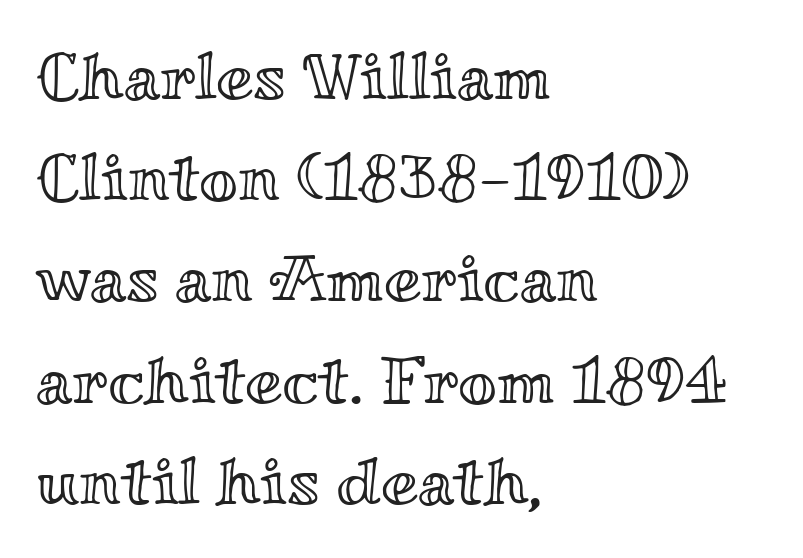
The paragraph has a hard left edge and a soft right edge. The face used here is proportionally spaced, like ordinary book or web type. Vertically, the passage feels balanced, rows spaced as you'd expect. A roman cut, with each character standing at attention. Students, note that the glyphs here touch the page at normal intervals. Clear beneath every line of the passage.
